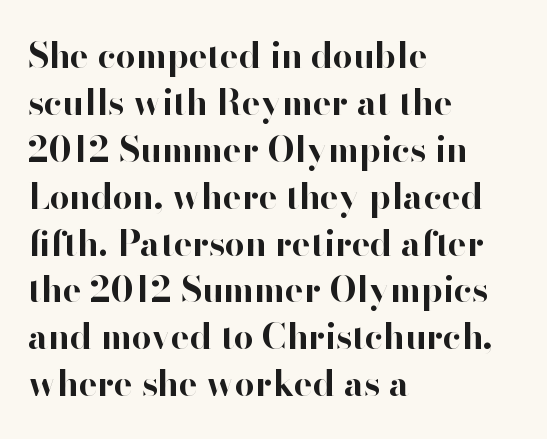
Q: Is the text bold? A: Yes.
Q: Is the text italic (slanted)? A: No, it is upright.
Q: Is the typeface a serif or a sans-serif typeface? A: Sans-serif.
Q: Is the text underlined? A: No.
Q: How is the paragraph aligned? A: Left-aligned.
Q: Is the spacing between letters normal or unusually wide? A: Normal.
Q: Is the spacing between lines tight, normal or loose? A: Normal.
Q: Width (condensed, normal, or wide)? A: Normal.
Q: Stroke contrast? A: High.
Q: x-height? A: Small.
Q: Monospaced? A: No.
